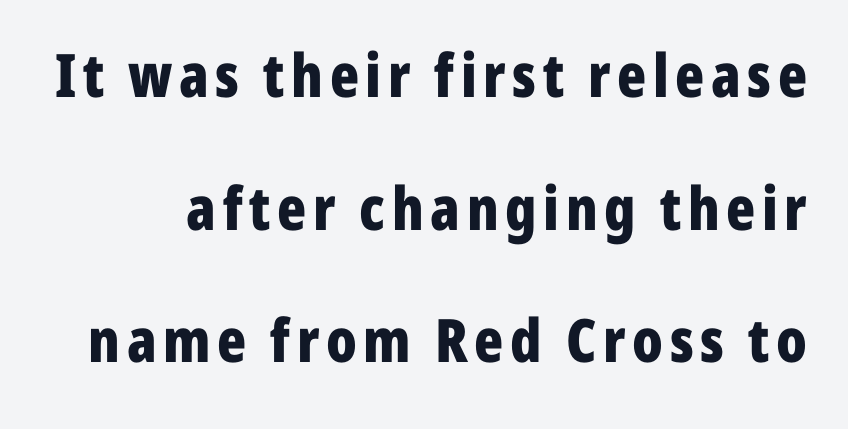
The image shows 60 px bold, condensed sans-serif type, upright; set loose line spacing (2.21x), not underlined; low stroke contrast and a medium x-height.
